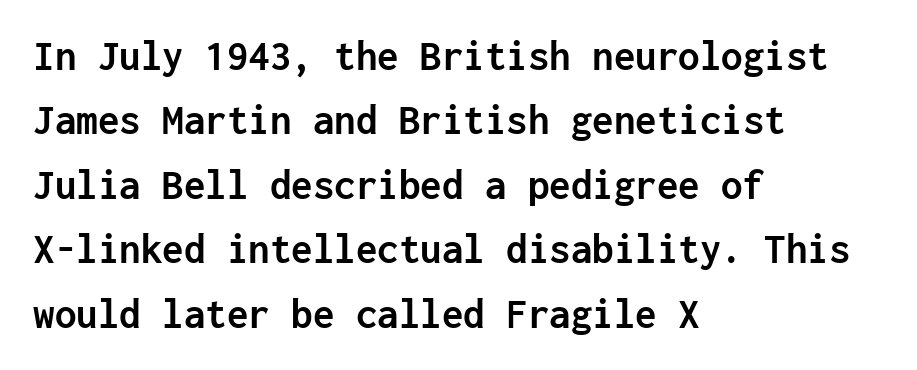
Q: Is the text bold? A: Yes.
Q: Is the text italic (slanted)? A: No, it is upright.
Q: Is the typeface a serif or a sans-serif typeface? A: Sans-serif.
Q: Is the text underlined? A: No.
Q: How is the paragraph aligned? A: Left-aligned.
Q: Is the spacing between letters normal or unusually wide? A: Normal.
Q: Is the spacing between lines tight, normal or loose? A: Normal.
Q: Width (condensed, normal, or wide)? A: Normal.
Q: Stroke contrast? A: Low.
Q: x-height? A: Medium.
Q: Monospaced? A: Yes.
